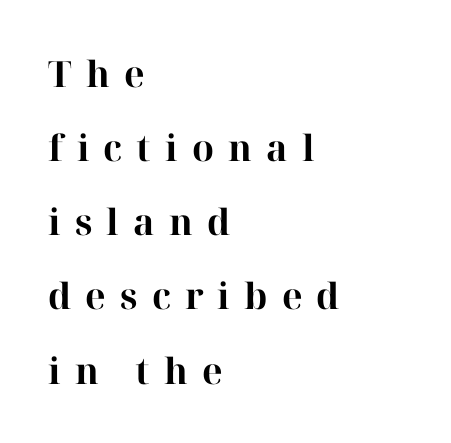
The image shows 36 px bold serif type, upright; set left-aligned, loose line spacing (2.06x), unusually wide letter spacing (+0.39 em), not underlined; high stroke contrast and a medium x-height.
